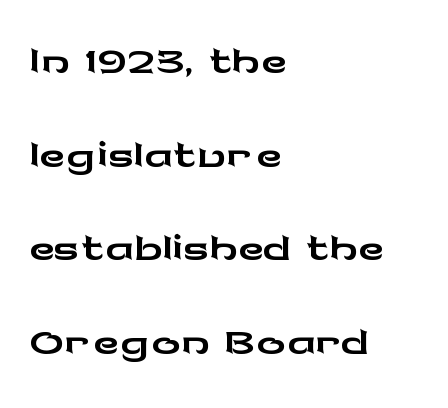
{"serif": "no", "italic": "no", "width": "wide", "stroke_contrast": "low", "x_height": "medium", "monospaced": "no", "underline": "no", "align": "left", "line_spacing": "normal", "line_spacing_ratio": 1.32, "letter_spacing": "normal", "letter_spacing_em": 0.0, "glyph_px": 71}
